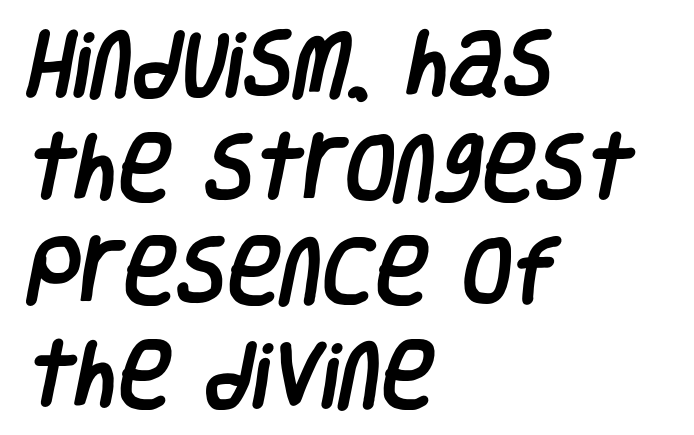
The image shows 73 px condensed sans-serif type; set left-aligned, normal line spacing (1.42x), normal letter spacing, not underlined; low stroke contrast and a large x-height.
